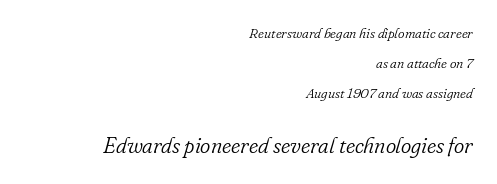
{"italic": "yes", "lean": "right", "slant_degrees": 16, "bold": "no", "underline": "no", "align": "right", "line_spacing": "loose", "line_spacing_ratio": 2.14, "letter_spacing": "normal", "letter_spacing_em": 0.0, "larger_block": "second", "size_ratio": 1.57, "glyph_px": 22}
